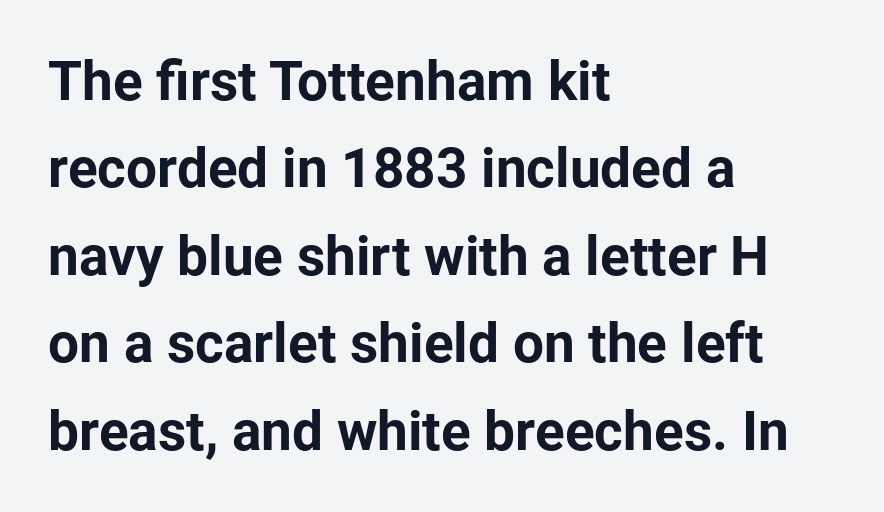
Q: Is the text bold? A: Yes.
Q: Is the text italic (slanted)? A: No, it is upright.
Q: Is the typeface a serif or a sans-serif typeface? A: Sans-serif.
Q: Is the text underlined? A: No.
Q: How is the paragraph aligned? A: Left-aligned.
Q: Is the spacing between letters normal or unusually wide? A: Normal.
Q: Is the spacing between lines tight, normal or loose? A: Normal.
Q: Width (condensed, normal, or wide)? A: Normal.
Q: Stroke contrast? A: Low.
Q: x-height? A: Medium.
Q: Monospaced? A: No.
